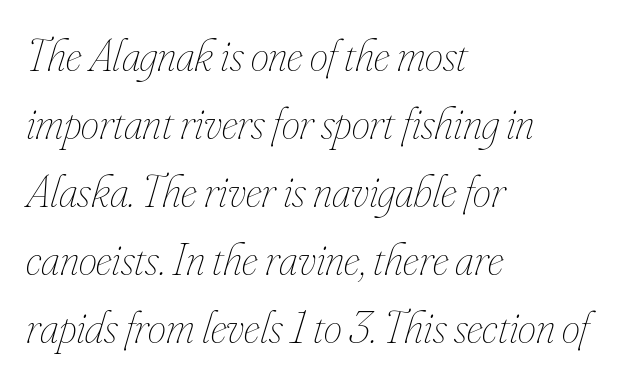
The image shows 46 px thin, condensed type, italic (leaning right); set left-aligned, normal line spacing (1.48x), normal letter spacing, not underlined; low stroke contrast and a small x-height.
